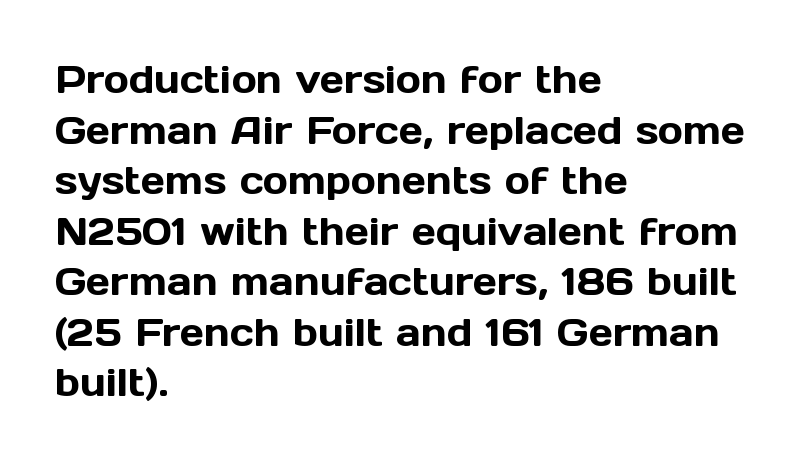
The lettering stays uniformly vertical, giving the passage a roman look. The face used here is a sans, in the tradition of grotesques and geometrics. You could not count columns in this text — the font is proportionally spaced. One-word summary of the alignment: left.
